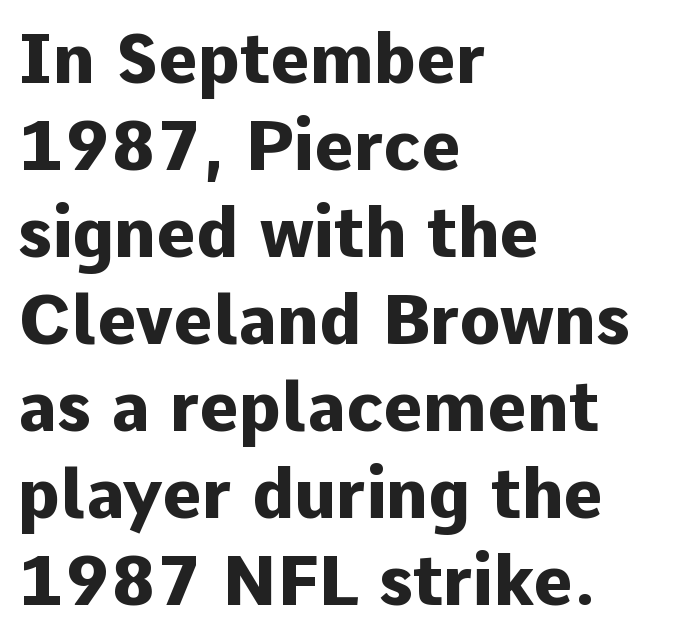
The image shows 68 px heavy sans-serif type, upright; set left-aligned, normal line spacing (1.28x), normal letter spacing, not underlined; low stroke contrast and a medium x-height.
